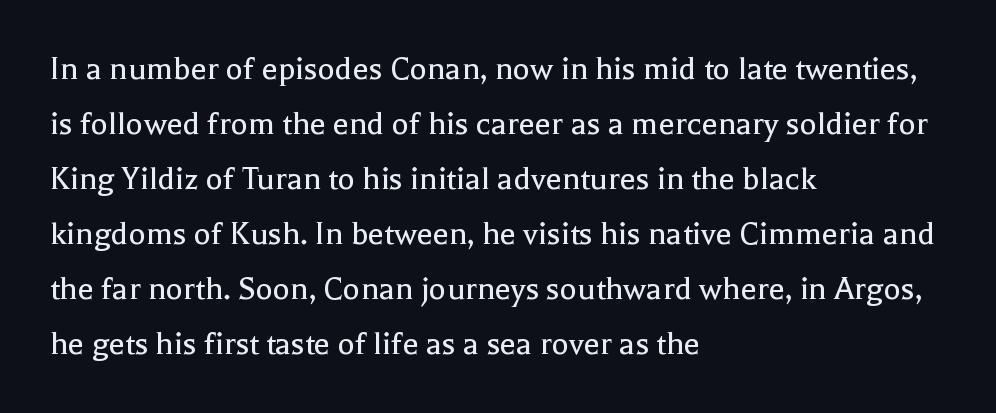
A typesetter would call this proportional, since set widths differ per character. A normal amount of white space separates one row of letters from the next. The gaps between neighbouring characters are ordinary and unremarkable. In terms of posture, this sample is upright. The typesetter chose a ragged-right arrangement here. Note: serifs present on the glyphs.
